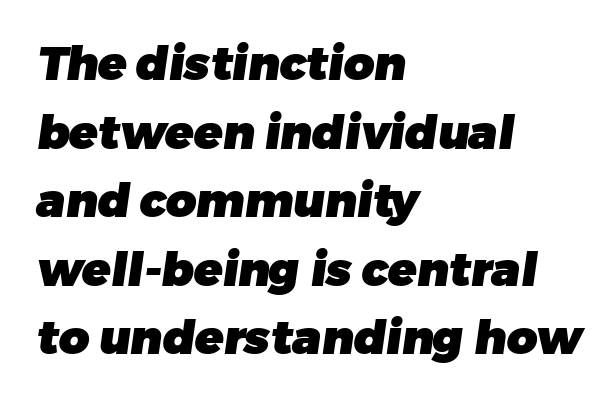
{"serif": "no", "bold": "yes", "weight": "heavy", "width": "normal", "stroke_contrast": "low", "x_height": "medium", "monospaced": "no", "underline": "no", "align": "left", "line_spacing": "normal", "line_spacing_ratio": 1.46, "letter_spacing": "normal", "letter_spacing_em": 0.0, "glyph_px": 47}
